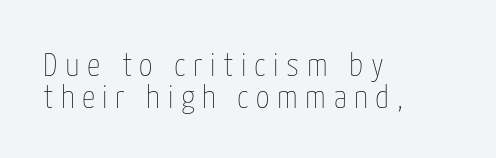
Bare-footed words on every line. This sample uses an upright cut, with every glyph sitting square on the baseline. Here the designer chose a conventional face with non-uniform glyph widths. No extra ink here — the face is not bold.
